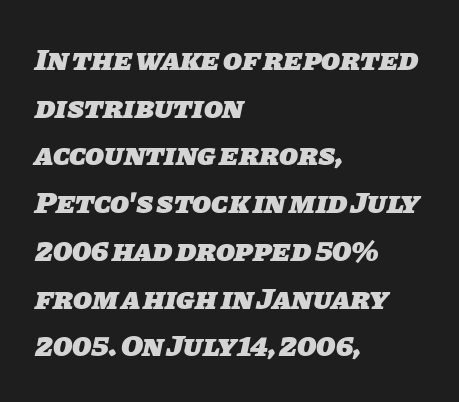
{"bold": "yes", "weight": "heavy", "width": "normal", "stroke_contrast": "low", "x_height": "large", "monospaced": "no", "underline": "no", "align": "left", "line_spacing": "normal", "line_spacing_ratio": 1.54, "letter_spacing": "normal", "letter_spacing_em": 0.0, "glyph_px": 31}
